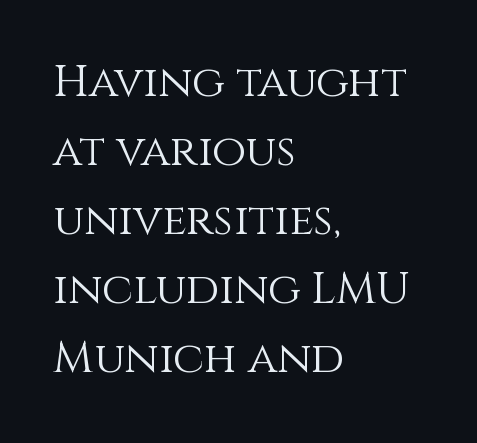
{"italic": "no", "bold": "no", "weight": "light", "width": "normal", "stroke_contrast": "medium", "x_height": "large", "monospaced": "no", "underline": "no", "align": "left", "line_spacing": "normal", "line_spacing_ratio": 1.57, "letter_spacing": "normal", "letter_spacing_em": 0.0, "glyph_px": 44}
